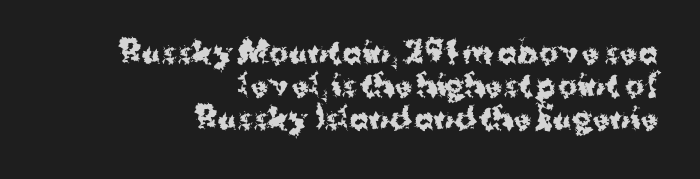
The passage shown is typed in a proportional face where columns would drift. Examine the stroke ends and you'll find no serifs. Layout note: lines flush right. Stroke thickness is high; the sample reads as a true bold. These lines huddle together more closely than default settings would place them.
